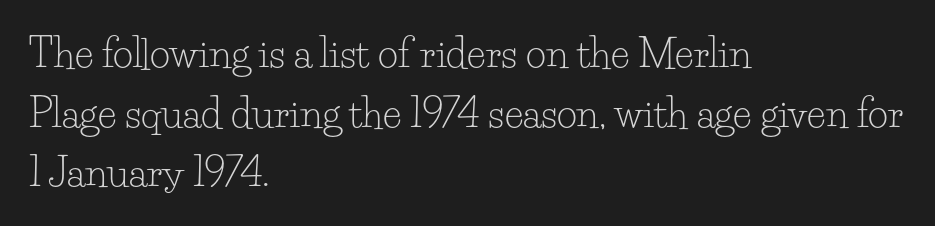
The image shows 39 px light serif type, upright; set left-aligned, normal line spacing (1.53x), normal letter spacing, not underlined; low stroke contrast and a small x-height.
